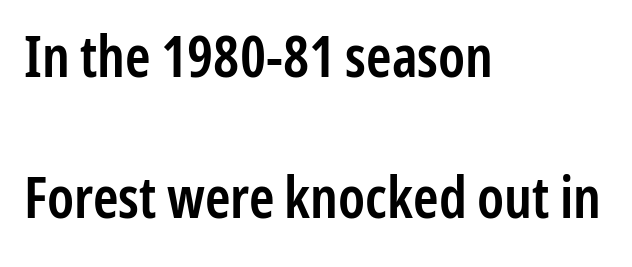
The image shows 57 px semibold, condensed sans-serif type, upright; set left-aligned, loose line spacing (2.48x), normal letter spacing, not underlined; low stroke contrast and a medium x-height.
